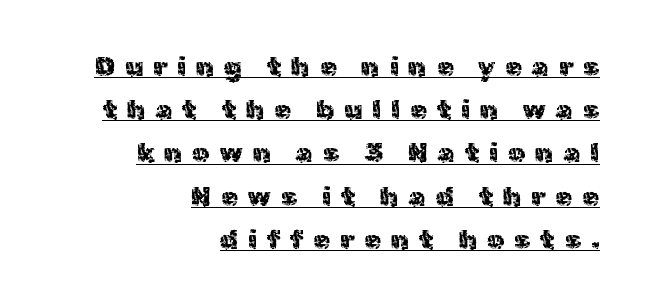
Q: Is the text italic (slanted)? A: No, it is upright.
Q: Is the text underlined? A: Yes.
Q: How is the paragraph aligned? A: Right-aligned.
Q: Is the spacing between letters normal or unusually wide? A: Unusually wide.
Q: Is the spacing between lines tight, normal or loose? A: Normal.
